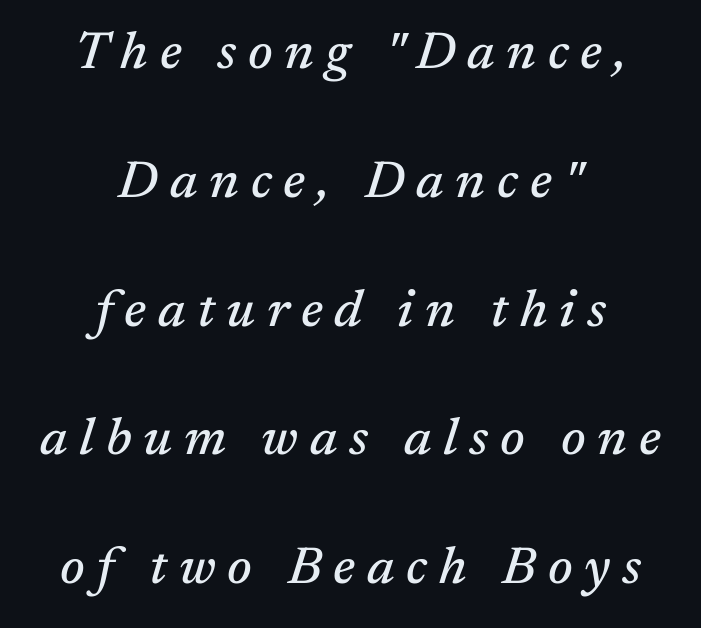
The image shows 53 px serif type, italic (leaning right); set centered, loose line spacing (2.43x), unusually wide letter spacing (+0.22 em), not underlined; medium stroke contrast and a medium x-height.
